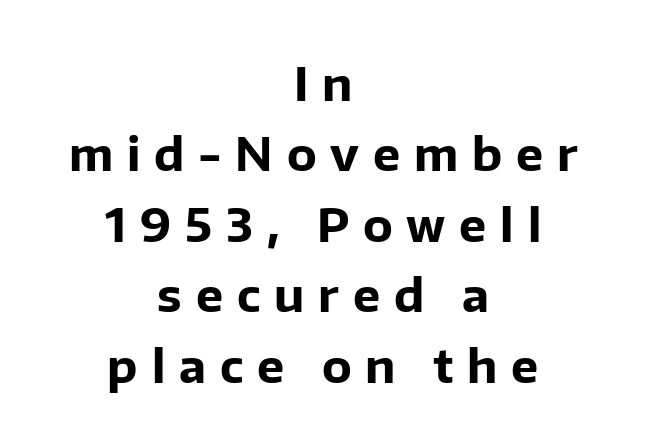
Q: Is the text bold? A: Yes.
Q: Is the text italic (slanted)? A: No, it is upright.
Q: Is the typeface a serif or a sans-serif typeface? A: Sans-serif.
Q: Is the text underlined? A: No.
Q: How is the paragraph aligned? A: Centered.
Q: Is the spacing between letters normal or unusually wide? A: Unusually wide.
Q: Is the spacing between lines tight, normal or loose? A: Normal.
Q: Width (condensed, normal, or wide)? A: Normal.
Q: Stroke contrast? A: Low.
Q: x-height? A: Medium.
Q: Monospaced? A: No.
